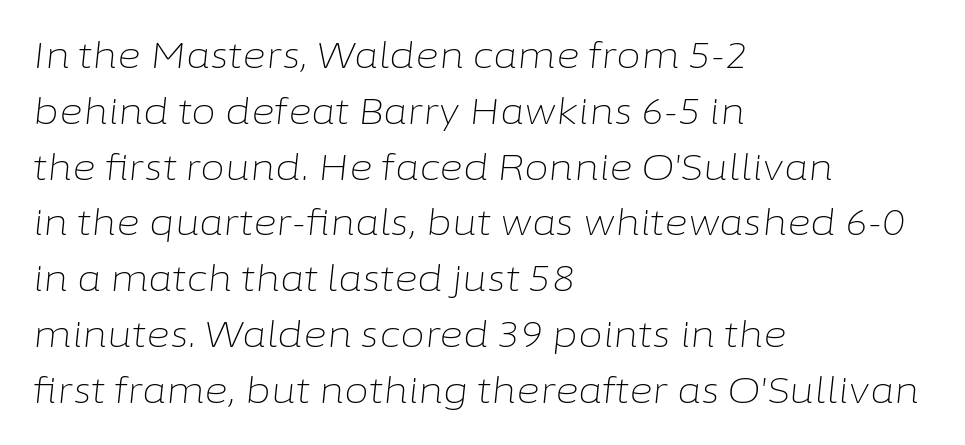
Only glyphs here, with clear space below each row. A normal amount of white space separates one row of letters from the next. Character widths vary here, with narrow letters taking less room than wide ones. Bold? No — there's no thickening of the strokes.
